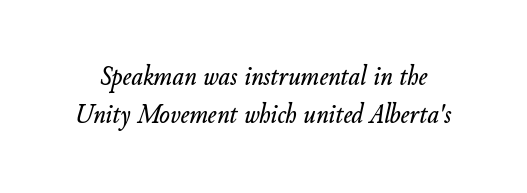
Q: Is the text italic (slanted)? A: Yes, it leans right by about 11 degrees.
Q: Is the text underlined? A: No.
Q: Is the spacing between letters normal or unusually wide? A: Normal.
Q: Is the spacing between lines tight, normal or loose? A: Normal.
Q: Width (condensed, normal, or wide)? A: Normal.
Q: Stroke contrast? A: Low.
Q: x-height? A: Small.
Q: Monospaced? A: No.
